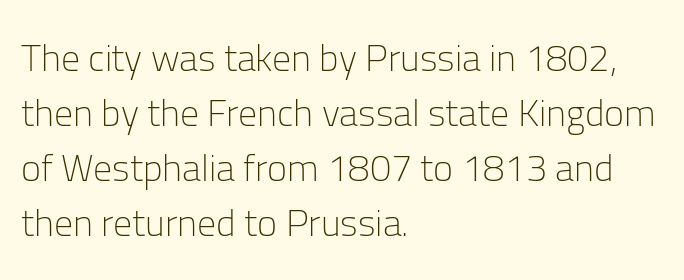
The image shows 38 px light sans-serif type, upright; set left-aligned, normal line spacing (1.45x), normal letter spacing, not underlined; low stroke contrast and a medium x-height.
